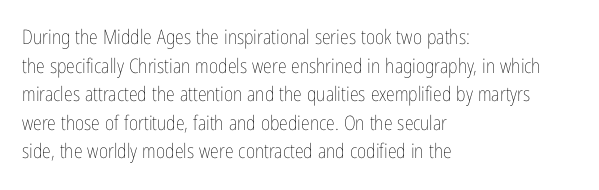
{"italic": "no", "bold": "no", "underline": "no", "align": "left", "line_spacing": "normal", "line_spacing_ratio": 1.43, "letter_spacing": "normal", "letter_spacing_em": 0.0, "glyph_px": 20}
